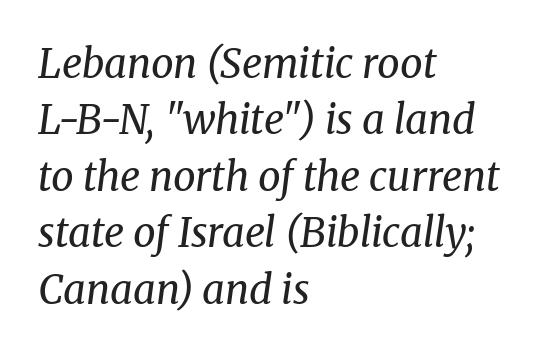
{"serif": "yes", "italic": "yes", "lean": "right", "slant_degrees": 8, "bold": "no", "weight": "regular", "width": "normal", "stroke_contrast": "medium", "x_height": "medium", "monospaced": "no", "underline": "no", "align": "left", "line_spacing": "normal", "line_spacing_ratio": 1.41, "letter_spacing": "normal", "letter_spacing_em": 0.0, "glyph_px": 40}
